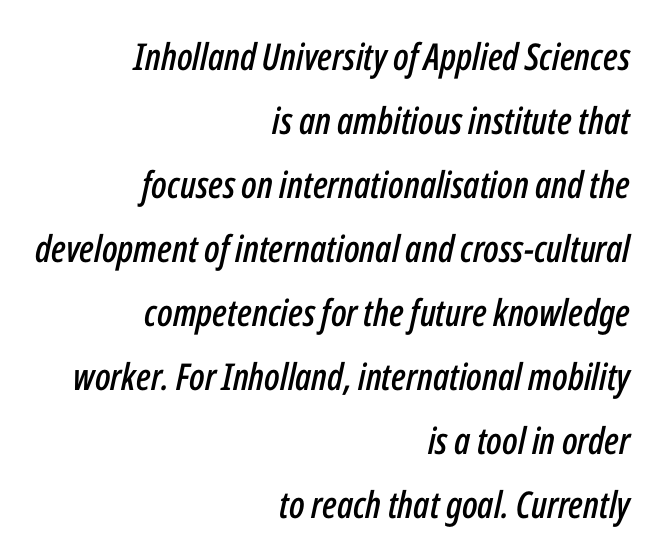
Q: Is the text italic (slanted)? A: Yes, it leans right by about 12 degrees.
Q: Is the text underlined? A: No.
Q: How is the paragraph aligned? A: Right-aligned.
Q: Is the spacing between letters normal or unusually wide? A: Normal.
Q: Width (condensed, normal, or wide)? A: Condensed.
Q: Stroke contrast? A: Low.
Q: x-height? A: Medium.
Q: Monospaced? A: No.
